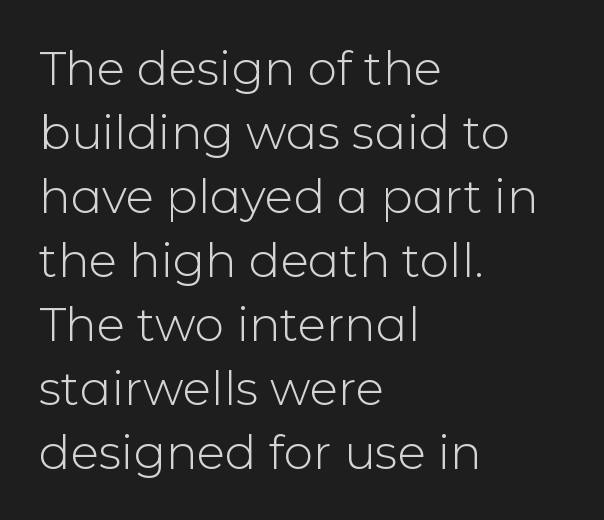
The image shows 47 px light sans-serif type, upright; set left-aligned, normal line spacing (1.36x), normal letter spacing, not underlined; low stroke contrast and a medium x-height.
